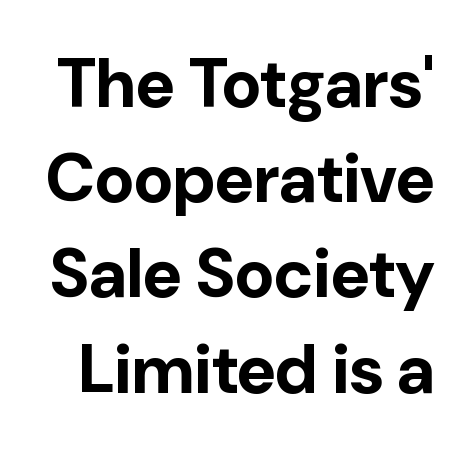
The image shows 68 px bold sans-serif type, upright; set normal line spacing (1.4x), normal letter spacing, not underlined; low stroke contrast and a medium x-height.
